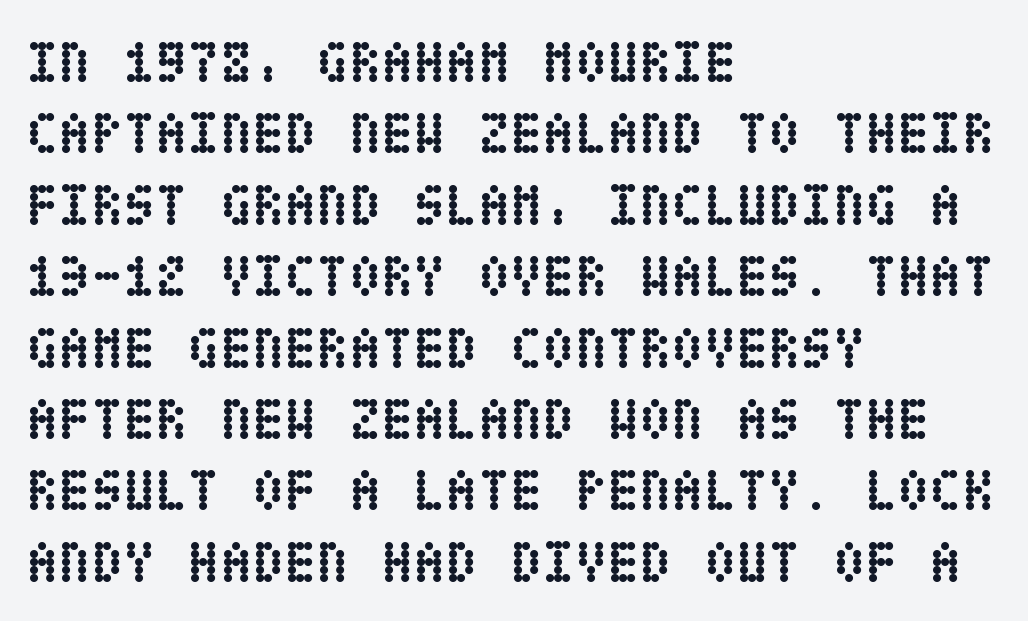
Q: Is the text bold? A: Yes.
Q: Is the text italic (slanted)? A: No, it is upright.
Q: Is the text underlined? A: No.
Q: How is the paragraph aligned? A: Left-aligned.
Q: Is the spacing between letters normal or unusually wide? A: Normal.
Q: Width (condensed, normal, or wide)? A: Condensed.
Q: Stroke contrast? A: Low.
Q: x-height? A: Large.
